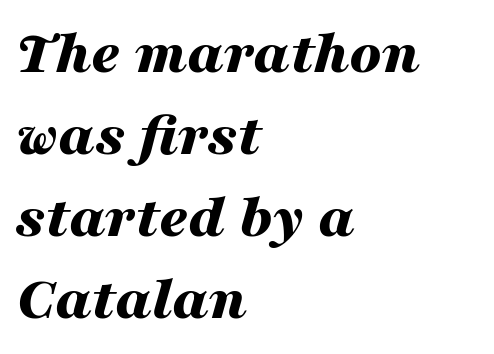
The image shows 63 px bold, wide type, italic (leaning right); set left-aligned, normal line spacing (1.3x), normal letter spacing, not underlined; medium stroke contrast and a medium x-height.
